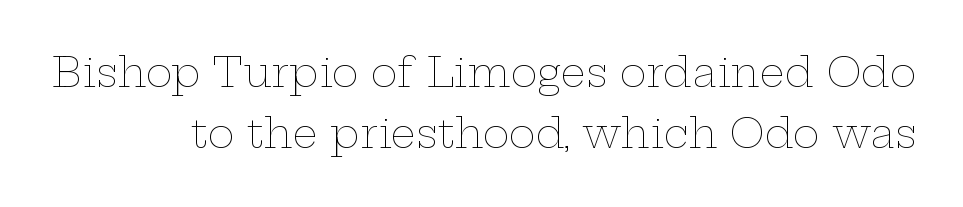
{"italic": "no", "bold": "no", "weight": "thin", "width": "wide", "stroke_contrast": "low", "x_height": "medium", "monospaced": "no", "underline": "no", "line_spacing": "normal", "line_spacing_ratio": 1.53, "letter_spacing": "normal", "letter_spacing_em": 0.0, "glyph_px": 40}
